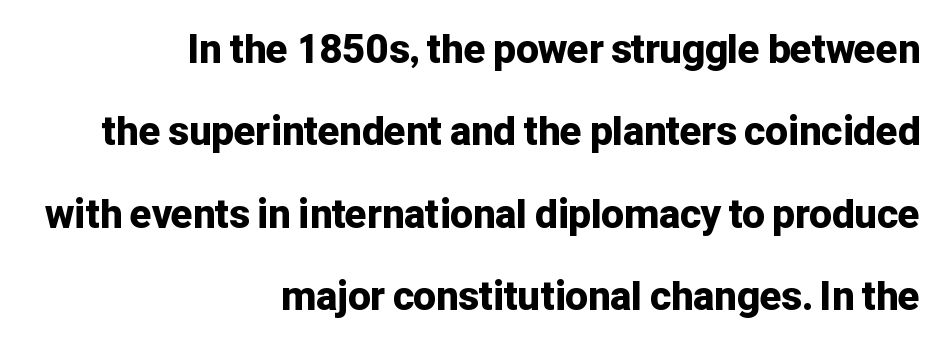
{"serif": "no", "italic": "no", "bold": "yes", "weight": "bold", "width": "normal", "stroke_contrast": "low", "x_height": "medium", "monospaced": "no", "underline": "no", "align": "right", "line_spacing": "loose", "line_spacing_ratio": 2.06, "letter_spacing": "normal", "letter_spacing_em": 0.0, "glyph_px": 40}
